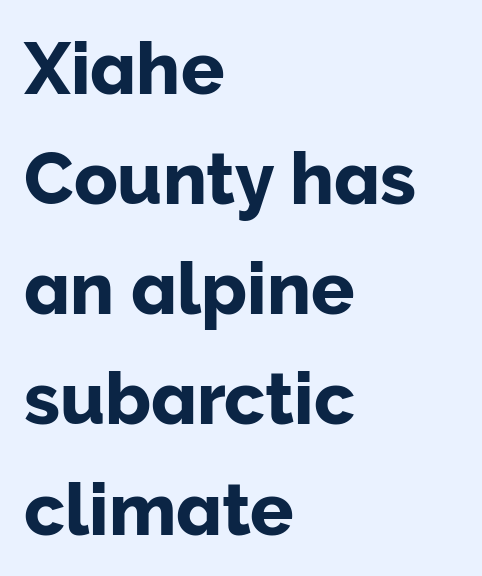
{"serif": "no", "italic": "no", "width": "normal", "stroke_contrast": "low", "x_height": "medium", "monospaced": "no", "underline": "no", "align": "left", "line_spacing": "normal", "line_spacing_ratio": 1.53, "letter_spacing": "normal", "letter_spacing_em": 0.0, "glyph_px": 72}
